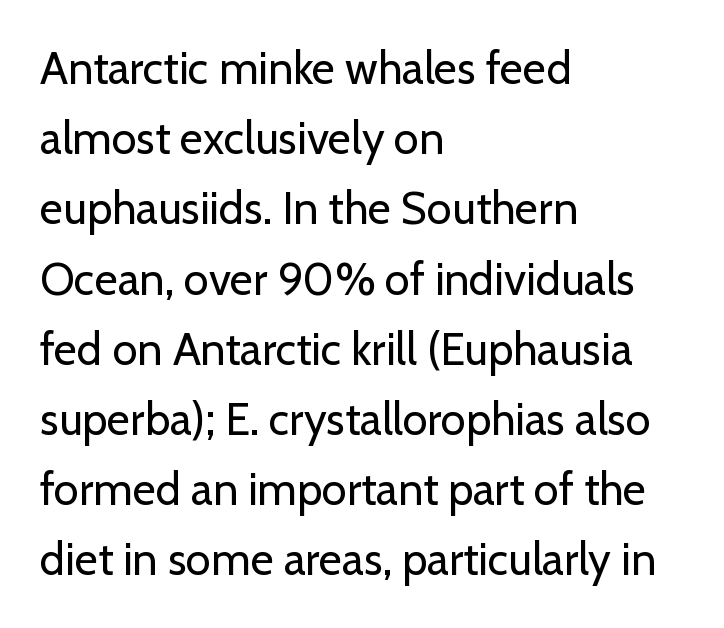
{"serif": "no", "italic": "no", "bold": "no", "weight": "regular", "width": "normal", "stroke_contrast": "low", "x_height": "medium", "monospaced": "no", "underline": "no", "align": "left", "line_spacing": "normal", "line_spacing_ratio": 1.56, "letter_spacing": "normal", "letter_spacing_em": 0.0, "glyph_px": 45}
